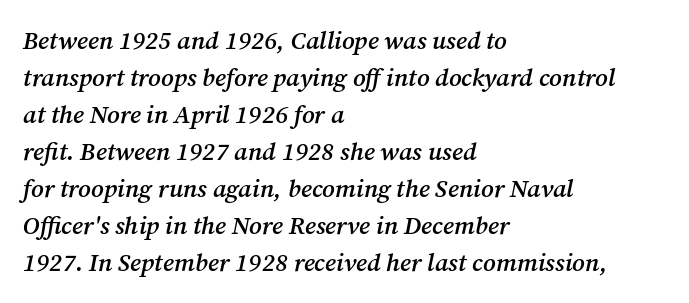
Casual observation: everything's shoved over to the left. Compared with an ordinary text face, these strokes are moderately heavier — a semibold. Any mark beneath the type? The region is blank. Style check: oblique. A normal amount of white space separates one row of letters from the next.
